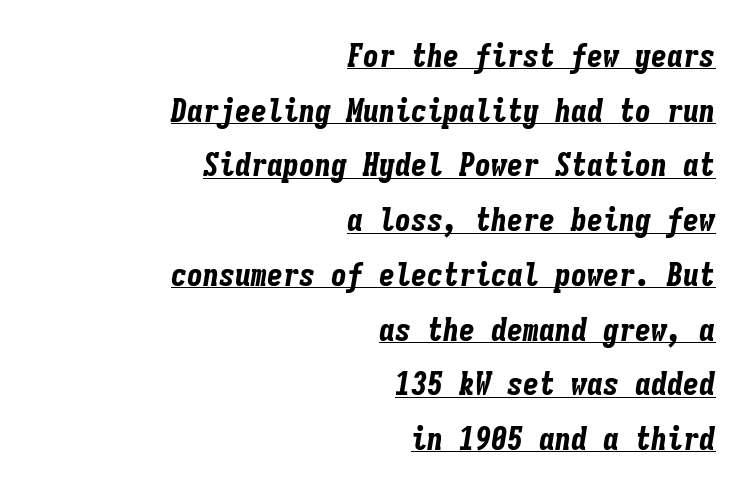
The image shows 32 px bold, condensed type, italic (leaning right), monospaced; set right-aligned, line spacing 1.71x, normal letter spacing, underlined; low stroke contrast and a medium x-height.
